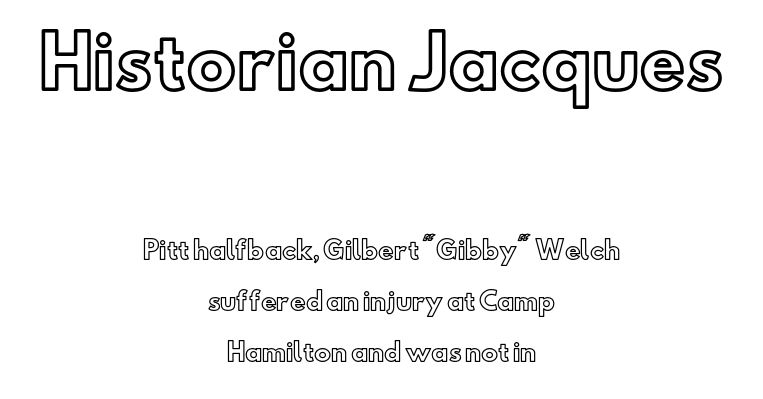
The image shows 71 px text type, upright; set centered, loose line spacing (2.12x), normal letter spacing, not underlined; the first (top) block is 2.96x larger; a small x-height.
